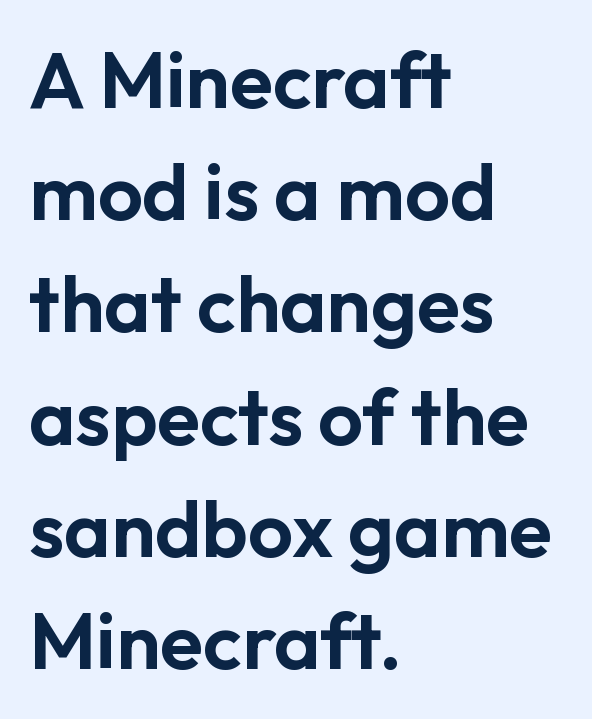
{"serif": "no", "italic": "no", "width": "normal", "stroke_contrast": "low", "x_height": "medium", "monospaced": "no", "underline": "no", "align": "left", "line_spacing": "normal", "line_spacing_ratio": 1.42, "letter_spacing": "normal", "letter_spacing_em": 0.0, "glyph_px": 79}
